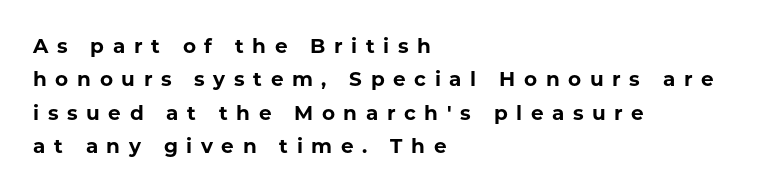
Q: Is the text bold? A: Yes.
Q: Is the text italic (slanted)? A: No, it is upright.
Q: Is the text underlined? A: No.
Q: How is the paragraph aligned? A: Left-aligned.
Q: Is the spacing between letters normal or unusually wide? A: Unusually wide.
Q: Is the spacing between lines tight, normal or loose? A: Normal.
